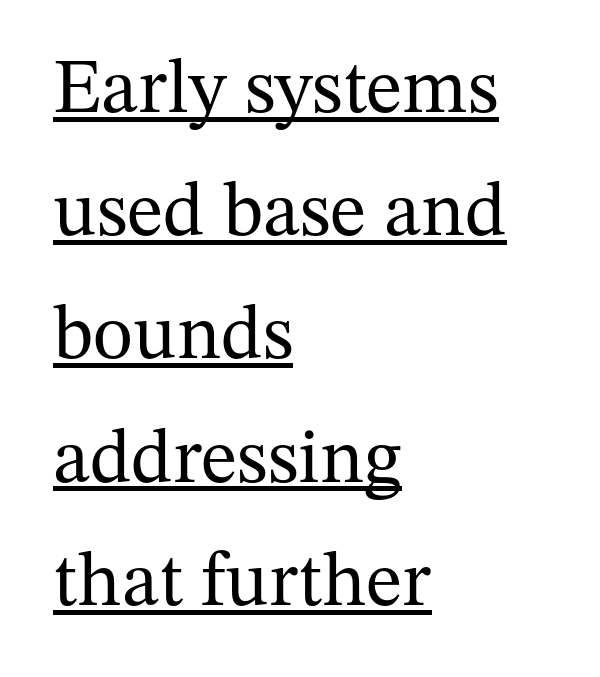
{"serif": "yes", "italic": "no", "bold": "no", "weight": "regular", "width": "normal", "stroke_contrast": "medium", "x_height": "medium", "monospaced": "no", "underline": "yes", "align": "left", "line_spacing": "normal", "line_spacing_ratio": 1.6, "letter_spacing": "normal", "letter_spacing_em": 0.0, "glyph_px": 77}
